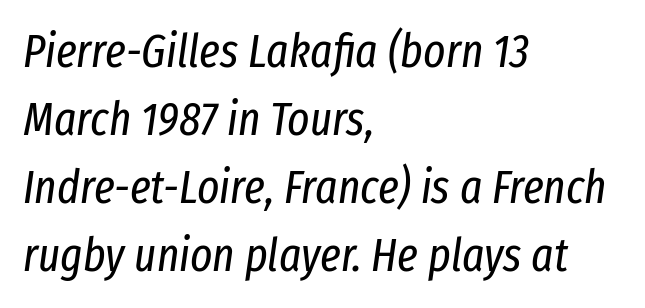
Is the block centered? No — it sits flush against the left margin. The face used here has a pronounced slope to its letters. Bold? No — there's no thickening of the strokes. The rendering uses a moderate line-height, typical for paragraphs. Note the varied advance widths — an 'i' is clearly narrower than an 'm'. The zone under the glyphs is completely vacant.
